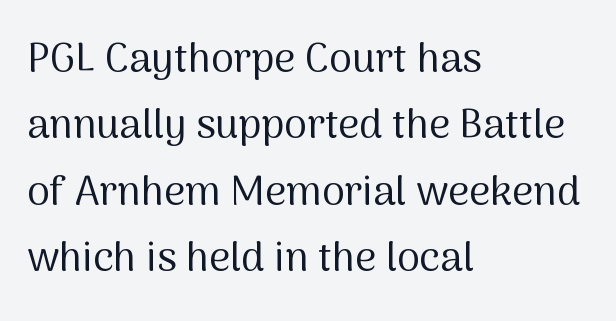
{"serif": "no", "italic": "no", "bold": "no", "weight": "regular", "width": "normal", "stroke_contrast": "medium", "x_height": "medium", "monospaced": "no", "underline": "no", "align": "left", "line_spacing": "normal", "line_spacing_ratio": 1.62, "letter_spacing": "normal", "letter_spacing_em": 0.0, "glyph_px": 41}
